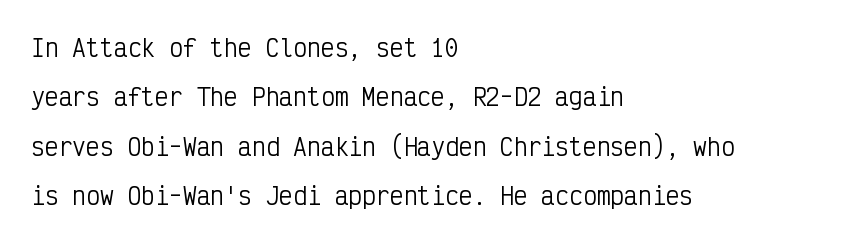
{"italic": "no", "bold": "no", "underline": "no", "align": "left", "line_spacing": "loose", "line_spacing_ratio": 2.15, "letter_spacing": "normal", "letter_spacing_em": 0.0, "glyph_px": 23}
